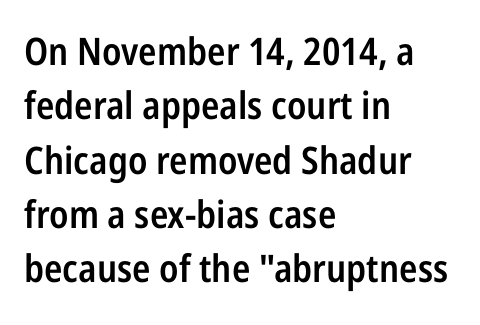
Q: Is the text bold? A: Semi-bold.
Q: Is the text italic (slanted)? A: No, it is upright.
Q: Is the typeface a serif or a sans-serif typeface? A: Sans-serif.
Q: Is the text underlined? A: No.
Q: How is the paragraph aligned? A: Left-aligned.
Q: Is the spacing between letters normal or unusually wide? A: Normal.
Q: Is the spacing between lines tight, normal or loose? A: Normal.
Q: Width (condensed, normal, or wide)? A: Condensed.
Q: Stroke contrast? A: Low.
Q: x-height? A: Medium.
Q: Monospaced? A: No.
